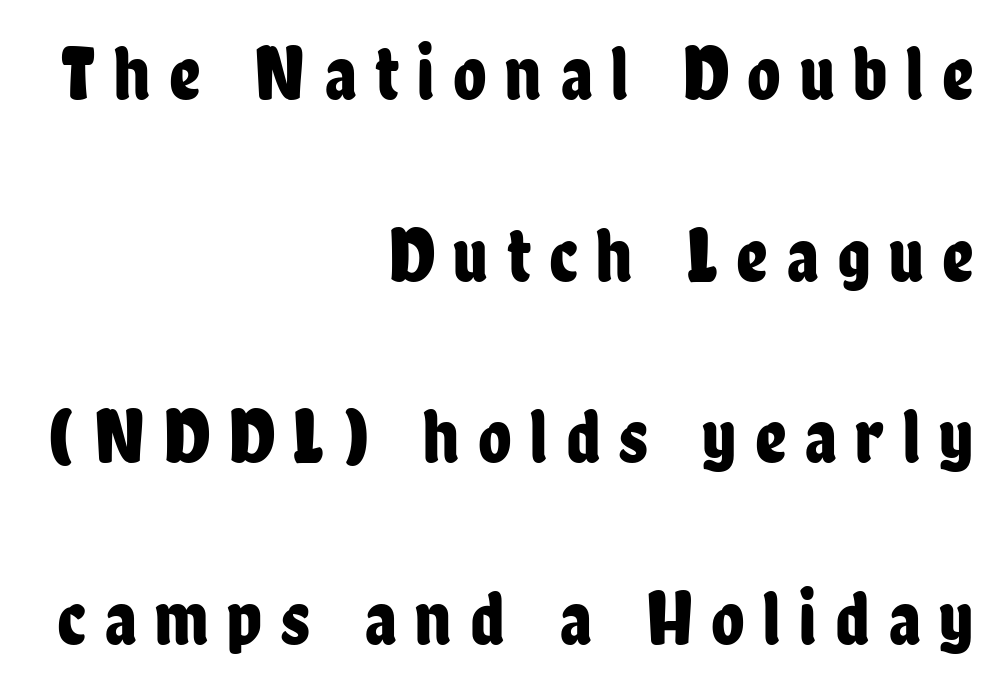
The words here are not underlined. In terms of leading, this rendering errs on the spacious side. Is the letter spacing exaggerated? Yes — the characters are pushed far apart. Does the lettering tilt? It doesn't — this is upright. Layout note: lines flush right. Note the varied advance widths — an 'i' is clearly narrower than an 'm'.
